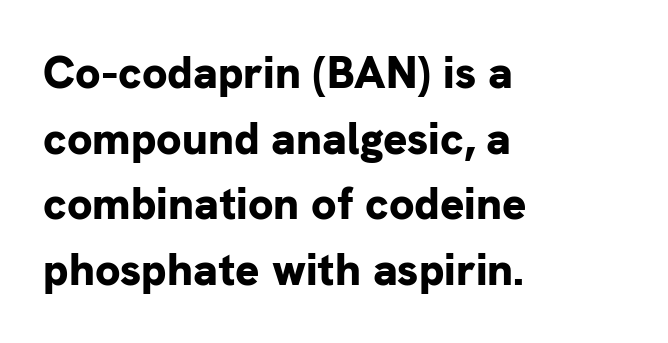
The image shows 45 px bold sans-serif type, upright; set left-aligned, normal line spacing (1.46x), normal letter spacing, not underlined; low stroke contrast and a medium x-height.
